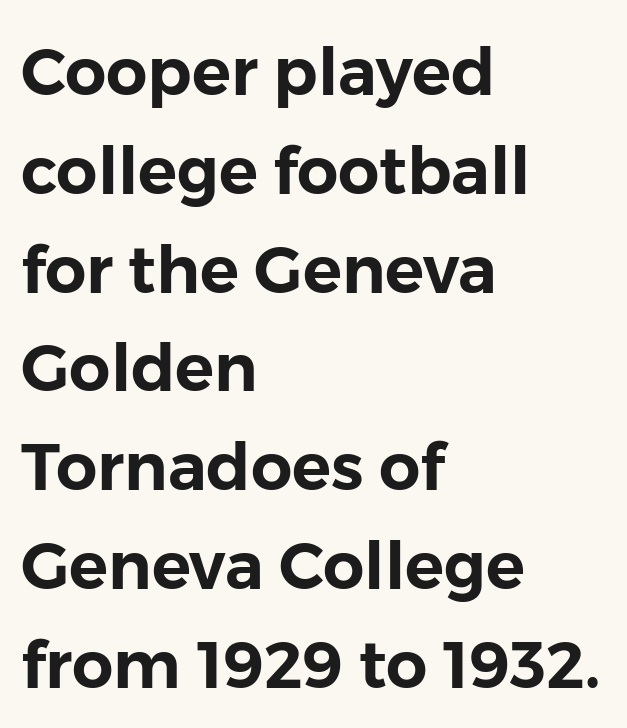
Clear beneath every line of the passage. Which margin do the lines hug? The left one — the right edge is uneven. Characters follow at the spacing the type designer built in. The letters advance in unequal steps, a hallmark of proportional type. Regarding serifs, this sample does without them.
